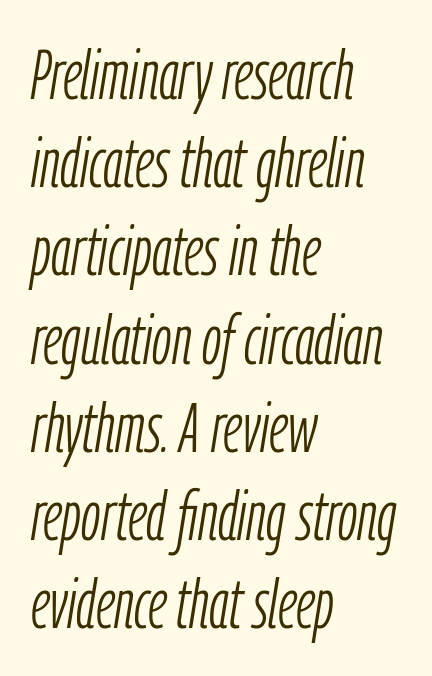
Reading down the column, the eye jumps a familiar distance to each next line. No word sits above an underline. This sample uses plain, unmodified letter spacing. Looks like regular typesetting: each glyph gets only the width it needs. A quiet, ordinary-to-light weight characterises the typeface.
